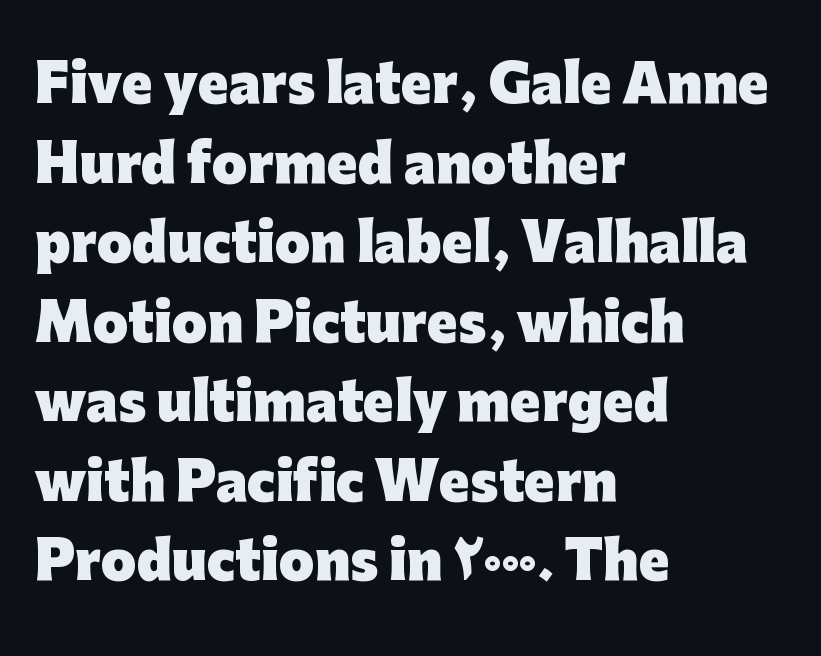
Q: Is the text bold? A: Yes.
Q: Is the text italic (slanted)? A: No, it is upright.
Q: Is the typeface a serif or a sans-serif typeface? A: Sans-serif.
Q: Is the text underlined? A: No.
Q: How is the paragraph aligned? A: Left-aligned.
Q: Is the spacing between letters normal or unusually wide? A: Normal.
Q: Is the spacing between lines tight, normal or loose? A: Normal.
Q: Width (condensed, normal, or wide)? A: Normal.
Q: Stroke contrast? A: Low.
Q: x-height? A: Medium.
Q: Monospaced? A: No.
